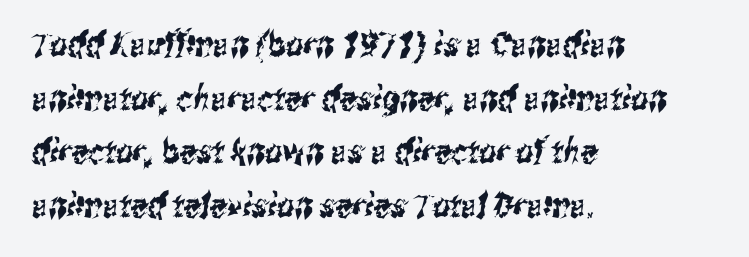
Evenly set lines give the paragraph a standard silhouette. Honestly, there is no underline to notice here at all. You can tell from the bare stems that sans-serif type was used. You could not count columns in this text — the font is proportionally spaced. The lines are quadded left.
